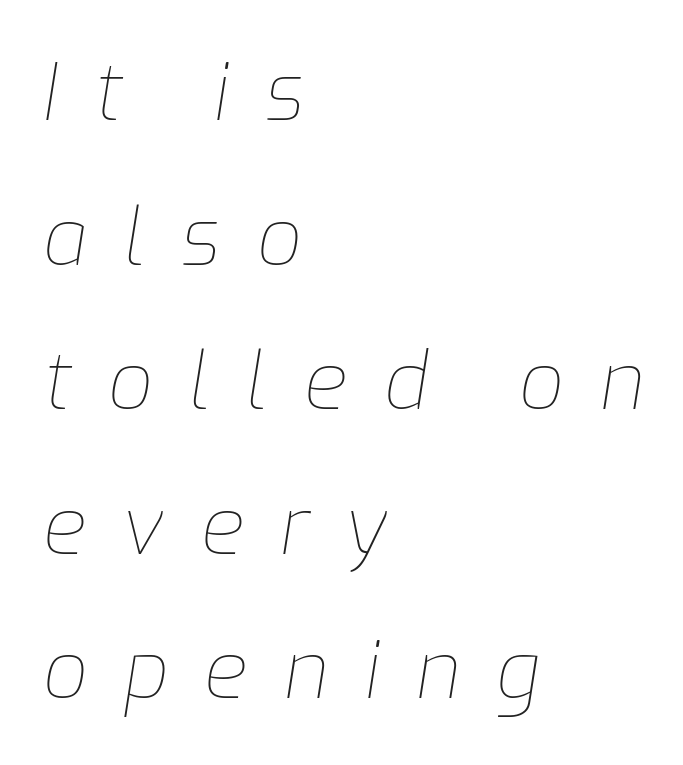
{"italic": "yes", "lean": "right", "slant_degrees": 9, "bold": "no", "weight": "thin", "width": "normal", "stroke_contrast": "low", "x_height": "medium", "monospaced": "no", "underline": "no", "align": "left", "line_spacing_ratio": 1.83, "letter_spacing": "wide", "letter_spacing_em": 0.46, "glyph_px": 79}
